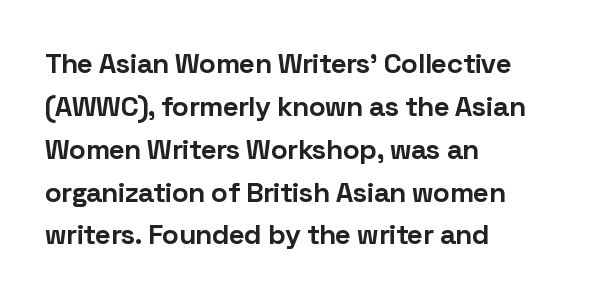
The image shows 28 px bold sans-serif type, upright; set left-aligned, normal line spacing (1.53x), normal letter spacing, not underlined; low stroke contrast and a medium x-height.
